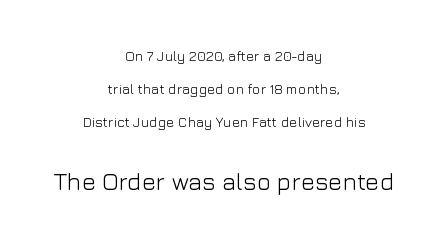
Q: Is the text bold? A: No.
Q: Is the text italic (slanted)? A: No, it is upright.
Q: Is the text underlined? A: No.
Q: How is the paragraph aligned? A: Centered.
Q: Is the spacing between letters normal or unusually wide? A: Normal.
Q: Is the spacing between lines tight, normal or loose? A: Loose.
Q: Which block of text is set in a larger size, the first (top) or the second (bottom)? A: The second (bottom) one.
